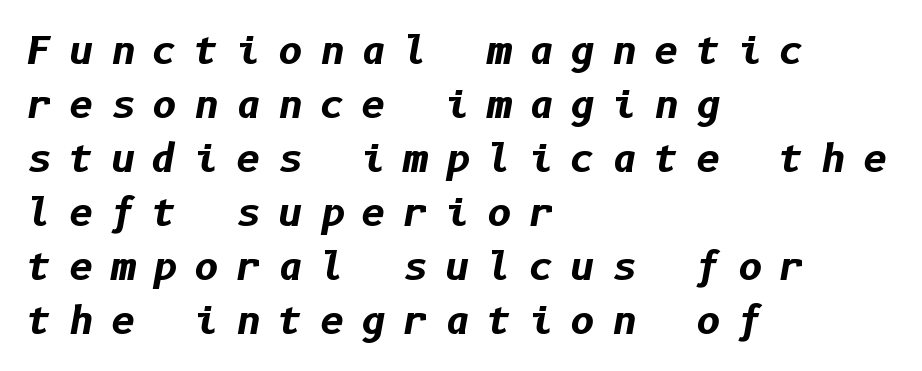
The typesetter chose a ragged-right arrangement here. How are the letters spaced? Widely, with obvious added tracking. The rendering uses a moderate line-height, typical for paragraphs. Notice how the stems are inclined rather than vertical — that's the hallmark of italics. Decoration check: the copy has no underline. Set as a true bold cut, around the 700 mark.
